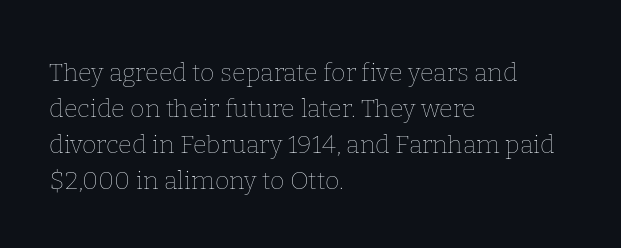
The image shows 25 px text type, upright; set left-aligned, normal line spacing (1.44x), normal letter spacing, not underlined.
